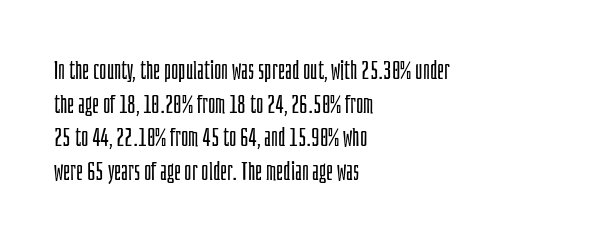
The image shows 25 px text type, upright; set left-aligned, normal line spacing (1.35x), normal letter spacing, not underlined.
